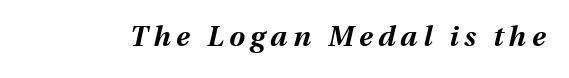
Q: Is the text bold? A: Yes.
Q: Is the text italic (slanted)? A: Yes, it leans right by about 13 degrees.
Q: Is the text underlined? A: No.
Q: Is the spacing between letters normal or unusually wide? A: Unusually wide.
Q: Width (condensed, normal, or wide)? A: Normal.
Q: Stroke contrast? A: Medium.
Q: x-height? A: Medium.
Q: Monospaced? A: No.
